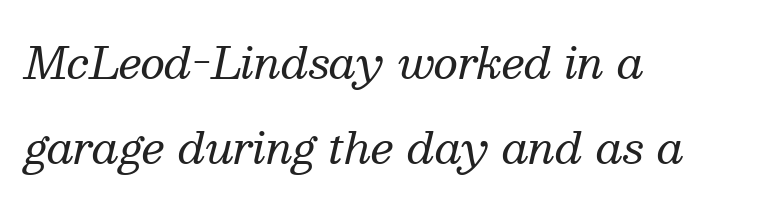
Stroke terminals: seriffed. This sample trades compactness for vertical openness between lines. Note the varied advance widths — an 'i' is clearly narrower than an 'm'. The setting favours the left margin, as ordinary paragraphs usually do.
